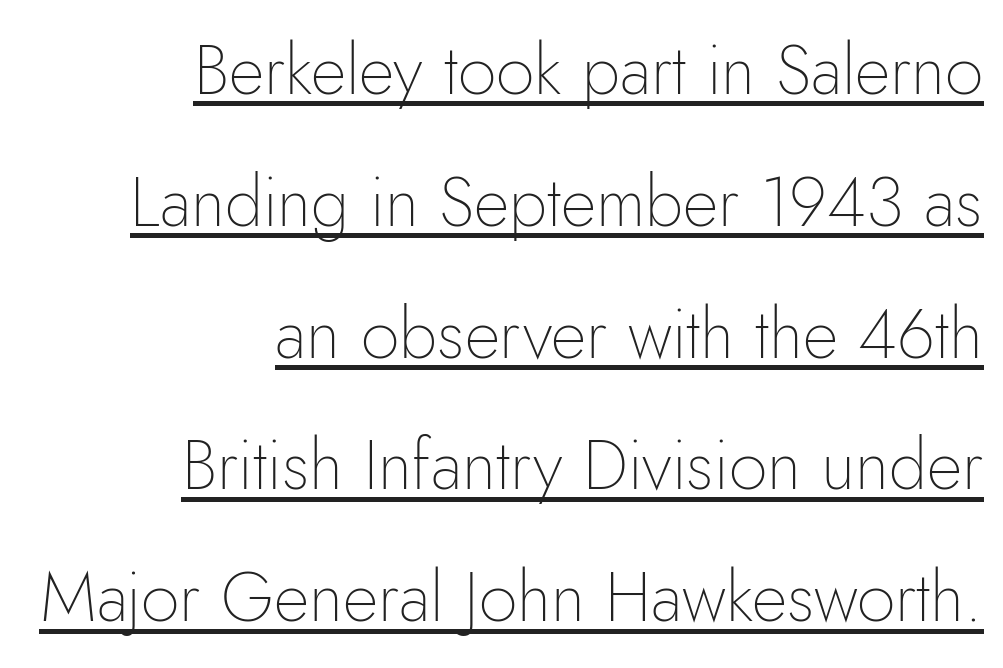
Q: Is the text bold? A: No.
Q: Is the text italic (slanted)? A: No, it is upright.
Q: Is the typeface a serif or a sans-serif typeface? A: Sans-serif.
Q: Is the text underlined? A: Yes.
Q: How is the paragraph aligned? A: Right-aligned.
Q: Is the spacing between letters normal or unusually wide? A: Normal.
Q: Is the spacing between lines tight, normal or loose? A: Loose.
Q: Width (condensed, normal, or wide)? A: Normal.
Q: Stroke contrast? A: Low.
Q: x-height? A: Small.
Q: Monospaced? A: No.
